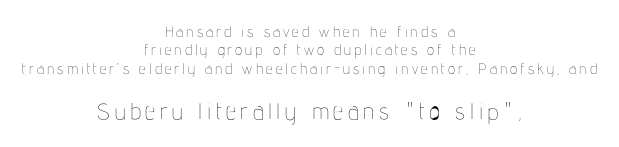
You get the small type first, then a jump to larger type. Students, note that the glyphs here are deliberately spaced far apart. This is not heavy type; no bold has been used. The lines in this sample share a center point and differ in where they start and stop. A clean baseline with only descenders dipping below it. Posture: vertical.
